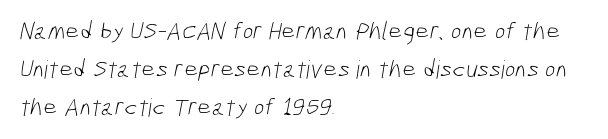
{"bold": "no", "underline": "no", "align": "left", "line_spacing": "normal", "line_spacing_ratio": 1.52, "letter_spacing": "normal", "letter_spacing_em": 0.0, "glyph_px": 25}
